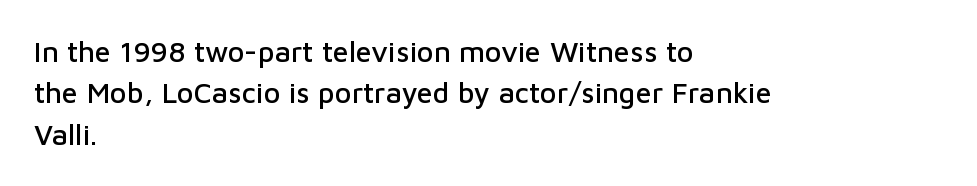
Q: Is the text italic (slanted)? A: No, it is upright.
Q: Is the typeface a serif or a sans-serif typeface? A: Sans-serif.
Q: Is the text underlined? A: No.
Q: How is the paragraph aligned? A: Left-aligned.
Q: Is the spacing between letters normal or unusually wide? A: Normal.
Q: Is the spacing between lines tight, normal or loose? A: Normal.
Q: Width (condensed, normal, or wide)? A: Normal.
Q: Stroke contrast? A: Low.
Q: x-height? A: Medium.
Q: Monospaced? A: No.
